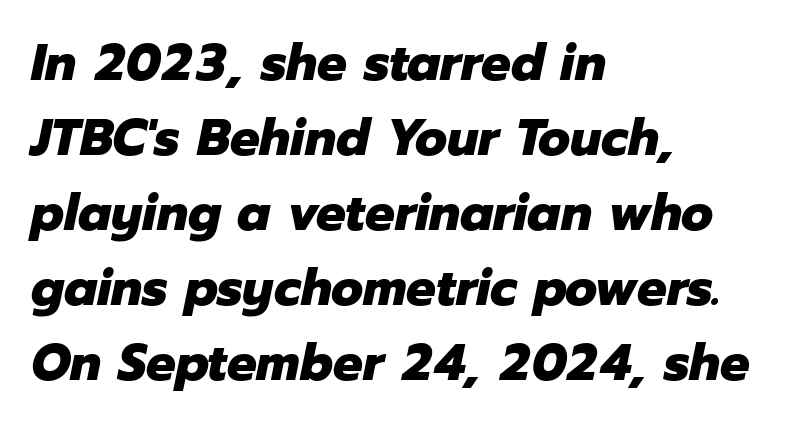
{"italic": "yes", "lean": "right", "slant_degrees": 12, "bold": "yes", "weight": "heavy", "width": "normal", "stroke_contrast": "low", "x_height": "medium", "monospaced": "no", "underline": "no", "align": "left", "line_spacing": "normal", "line_spacing_ratio": 1.44, "letter_spacing": "normal", "letter_spacing_em": 0.0, "glyph_px": 52}
